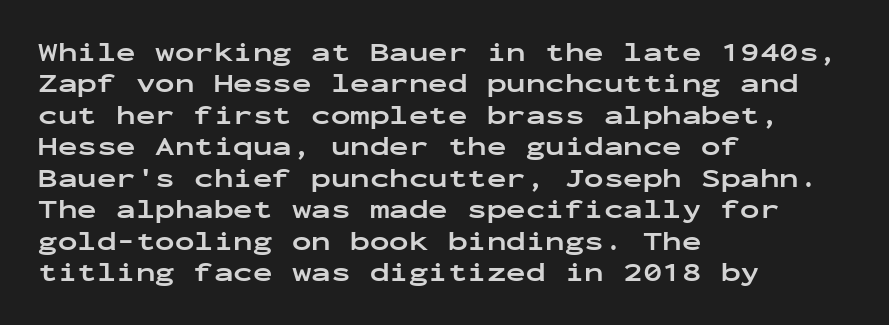
Q: Is the text bold? A: Yes.
Q: Is the text italic (slanted)? A: No, it is upright.
Q: Is the text underlined? A: No.
Q: How is the paragraph aligned? A: Left-aligned.
Q: Is the spacing between letters normal or unusually wide? A: Normal.
